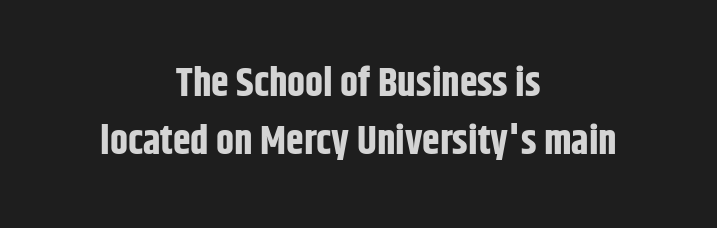
The image shows 40 px bold, condensed sans-serif type, upright; set centered, normal line spacing (1.44x), normal letter spacing, not underlined; low stroke contrast and a large x-height.
